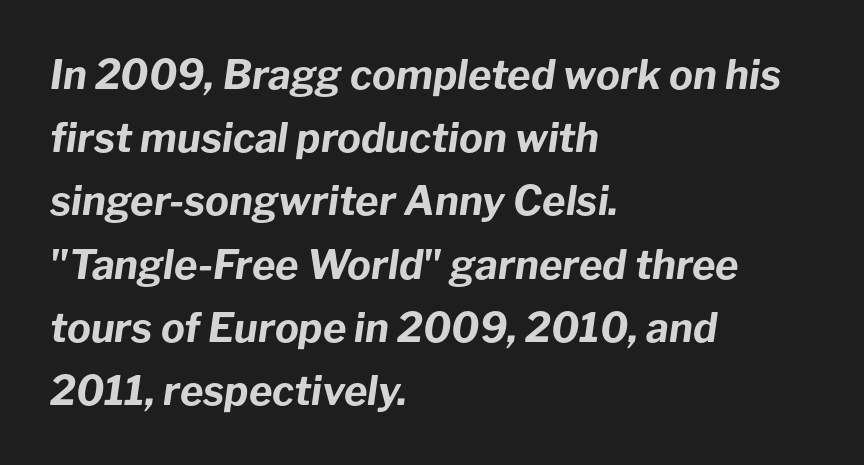
{"italic": "yes", "lean": "right", "slant_degrees": 8, "bold": "yes", "weight": "bold", "width": "normal", "stroke_contrast": "low", "x_height": "medium", "monospaced": "no", "underline": "no", "align": "left", "line_spacing": "normal", "line_spacing_ratio": 1.58, "letter_spacing": "normal", "letter_spacing_em": 0.0, "glyph_px": 40}
